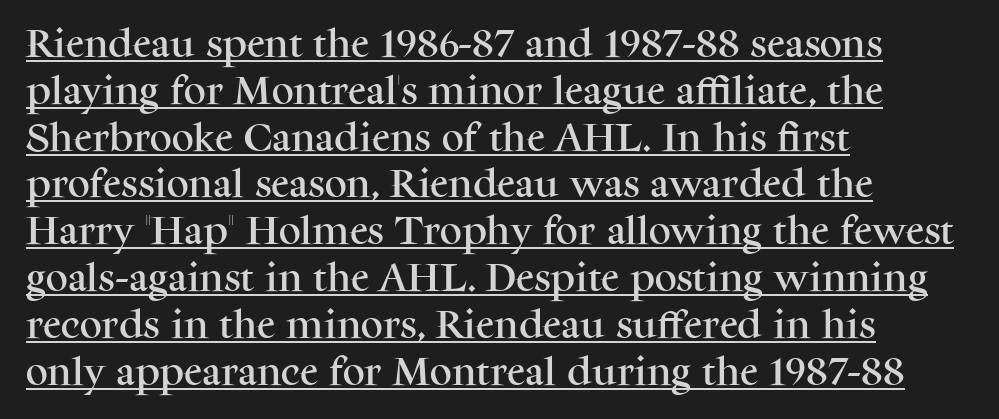
The image shows 31 px serif type, upright; set left-aligned, normal line spacing (1.51x), normal letter spacing, underlined; medium stroke contrast and a medium x-height.
